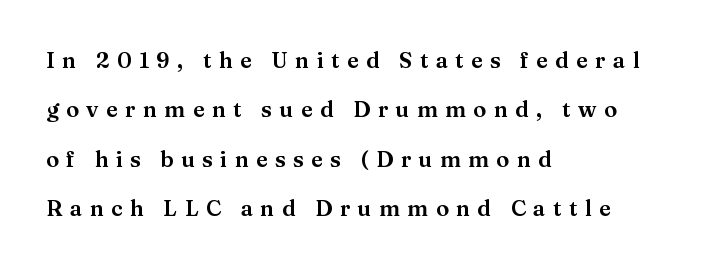
There is plenty of visible air inserted between adjacent glyphs. All the whitespace from short lines collects on the right. If you drew a line through each stem, it would be perfectly vertical. Is there much room between lines? Yes — plenty of vertical air separates them.
